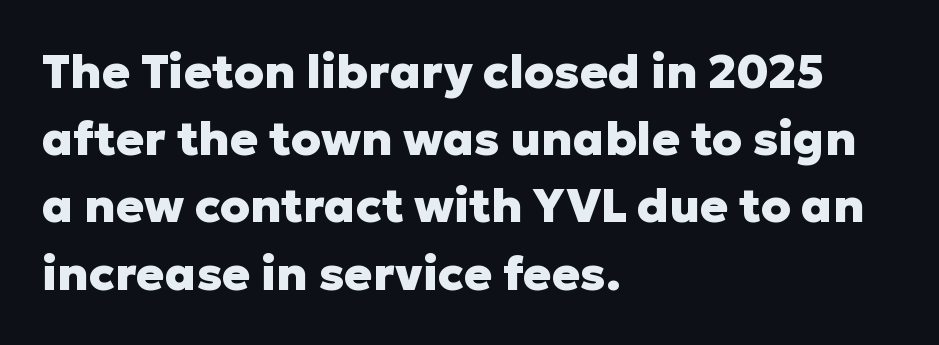
{"serif": "no", "italic": "no", "bold": "yes", "weight": "heavy", "width": "normal", "stroke_contrast": "low", "x_height": "medium", "monospaced": "no", "underline": "no", "align": "left", "line_spacing": "normal", "line_spacing_ratio": 1.43, "letter_spacing": "normal", "letter_spacing_em": 0.0, "glyph_px": 47}
